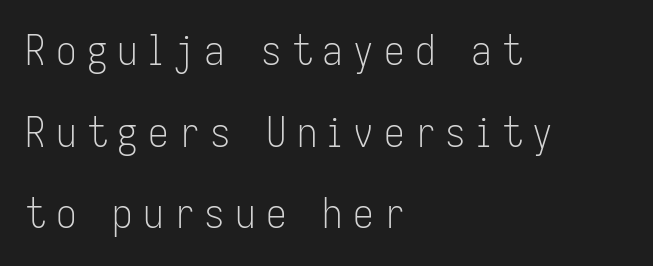
{"serif": "no", "italic": "no", "bold": "no", "weight": "light", "width": "condensed", "stroke_contrast": "low", "x_height": "medium", "monospaced": "no", "underline": "no", "align": "left", "line_spacing": "loose", "line_spacing_ratio": 1.99, "letter_spacing": "wide", "letter_spacing_em": 0.25, "glyph_px": 41}
